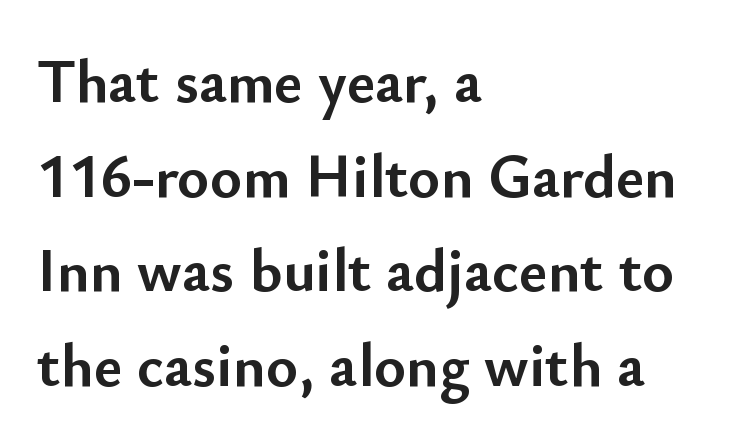
{"serif": "no", "italic": "no", "bold": "yes", "weight": "semibold", "width": "normal", "stroke_contrast": "low", "x_height": "small", "monospaced": "no", "underline": "no", "align": "left", "line_spacing": "normal", "line_spacing_ratio": 1.55, "letter_spacing": "normal", "letter_spacing_em": 0.0, "glyph_px": 61}
